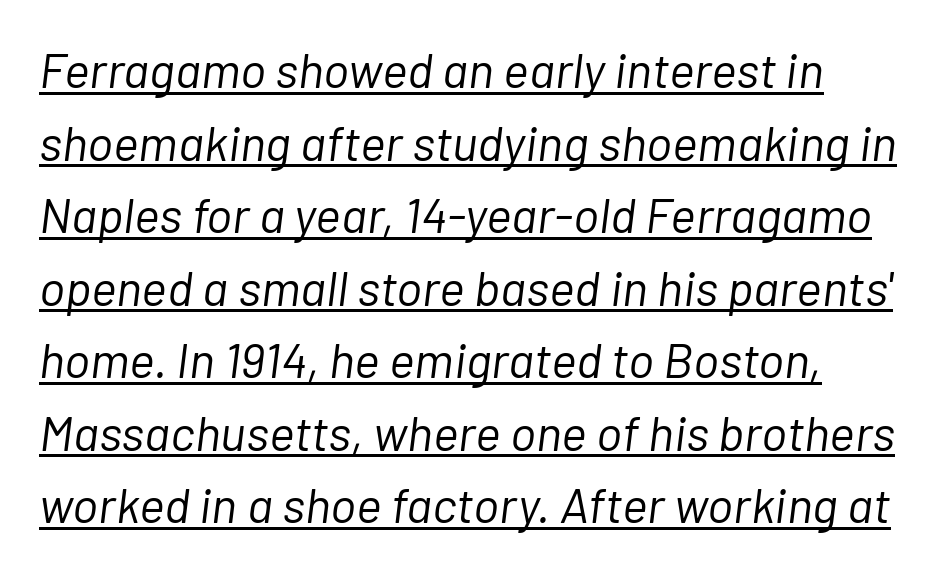
The image shows 49 px light type, italic (leaning right); set normal line spacing (1.48x), normal letter spacing, underlined; low stroke contrast and a medium x-height.
